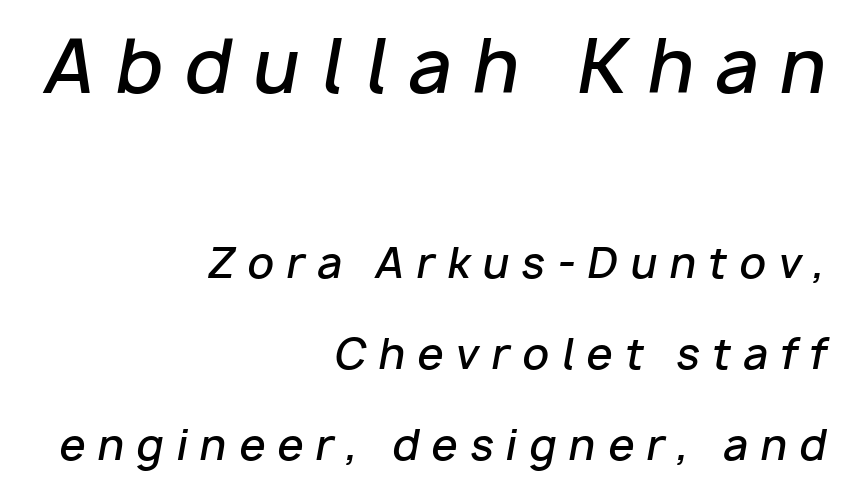
The image shows 73 px semibold type, italic (leaning right); set right-aligned, loose line spacing (2.16x), unusually wide letter spacing (+0.29 em), not underlined; the first (top) block is 1.74x larger; low stroke contrast and a medium x-height.
